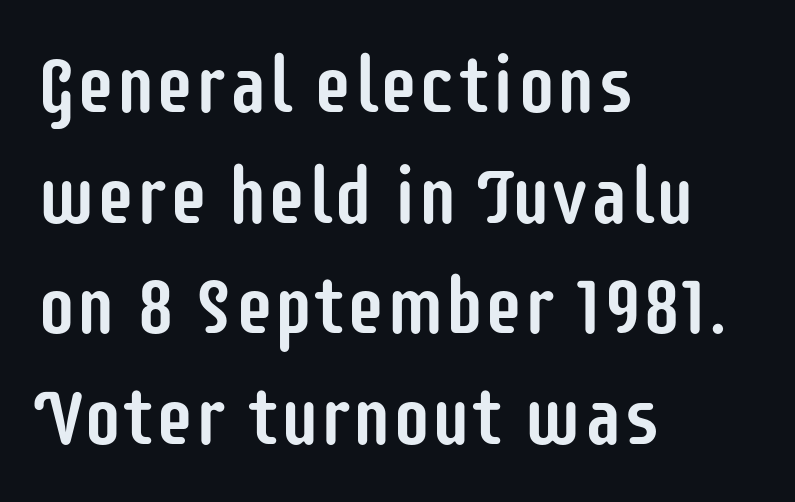
Spacing between characters is what you'd get straight out of the box. Descender tails drop into unmarked territory. Is this a fixed-width face? No — the glyphs have proportional, varying widths. What kind of face is this? One without serifs — a sans.
